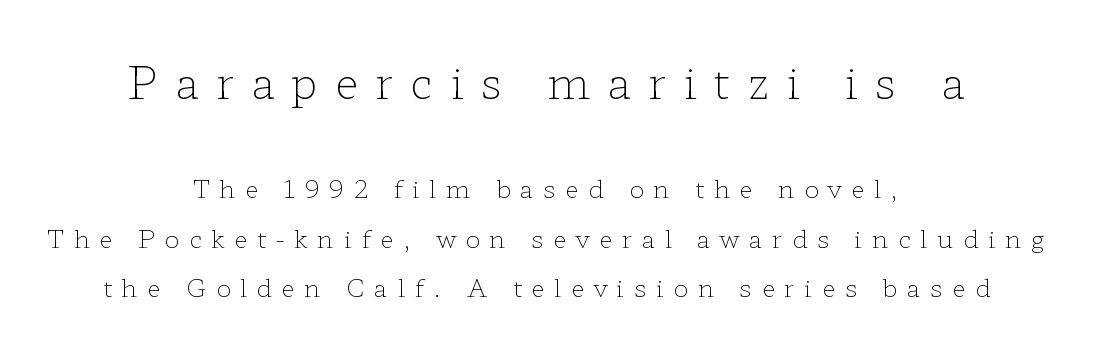
{"serif": "yes", "italic": "no", "bold": "no", "weight": "light", "width": "wide", "stroke_contrast": "low", "x_height": "medium", "monospaced": "no", "underline": "no", "align": "center", "line_spacing": "loose", "line_spacing_ratio": 1.98, "letter_spacing": "wide", "letter_spacing_em": 0.38, "larger_block": "first", "size_ratio": 1.76, "glyph_px": 44}
